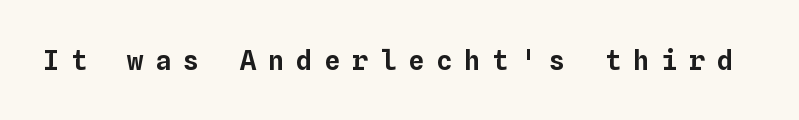
{"italic": "no", "underline": "no", "letter_spacing": "wide", "letter_spacing_em": 0.44, "glyph_px": 27}
